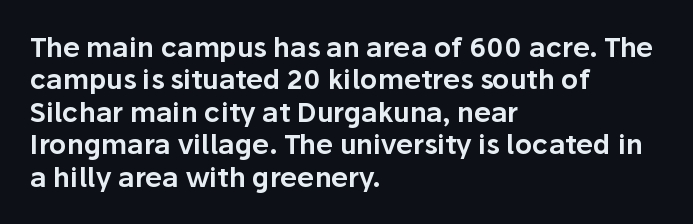
The image shows 27 px text type, upright; set left-aligned, line spacing 1.2x, normal letter spacing, not underlined.
